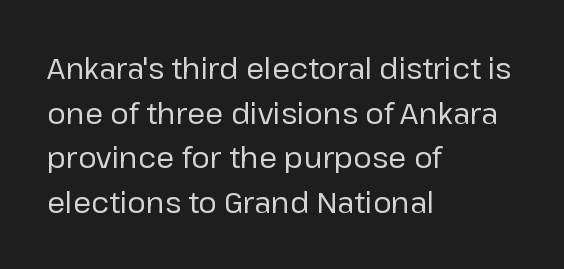
Q: Is the text bold? A: No.
Q: Is the text italic (slanted)? A: No, it is upright.
Q: Is the typeface a serif or a sans-serif typeface? A: Sans-serif.
Q: Is the text underlined? A: No.
Q: How is the paragraph aligned? A: Left-aligned.
Q: Is the spacing between letters normal or unusually wide? A: Normal.
Q: Is the spacing between lines tight, normal or loose? A: Normal.
Q: Width (condensed, normal, or wide)? A: Normal.
Q: Stroke contrast? A: Low.
Q: x-height? A: Medium.
Q: Monospaced? A: No.
